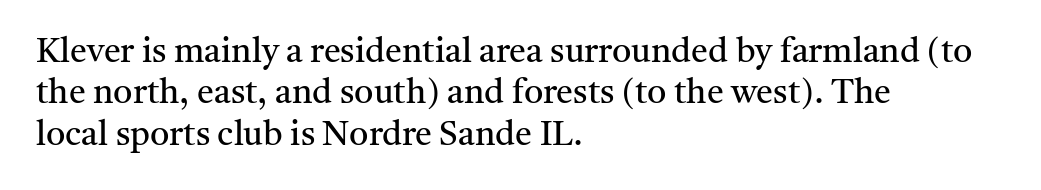
{"serif": "yes", "italic": "no", "bold": "no", "weight": "regular", "width": "normal", "stroke_contrast": "medium", "x_height": "medium", "monospaced": "no", "underline": "no", "align": "left", "line_spacing_ratio": 1.22, "letter_spacing": "normal", "letter_spacing_em": 0.0, "glyph_px": 34}
